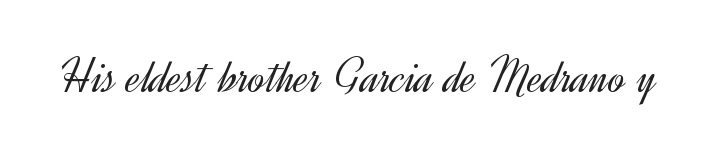
The rendering uses natural spacing where letterforms have individual widths. The passage shown is typeset with a sans-serif family. Descenders hang freely into open space.
